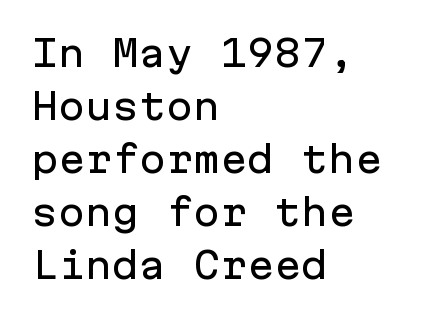
Q: Is the text italic (slanted)? A: No, it is upright.
Q: Is the typeface a serif or a sans-serif typeface? A: Sans-serif.
Q: Is the text underlined? A: No.
Q: How is the paragraph aligned? A: Left-aligned.
Q: Is the spacing between letters normal or unusually wide? A: Normal.
Q: Is the spacing between lines tight, normal or loose? A: Normal.
Q: Width (condensed, normal, or wide)? A: Normal.
Q: Stroke contrast? A: Low.
Q: x-height? A: Medium.
Q: Monospaced? A: Yes.
